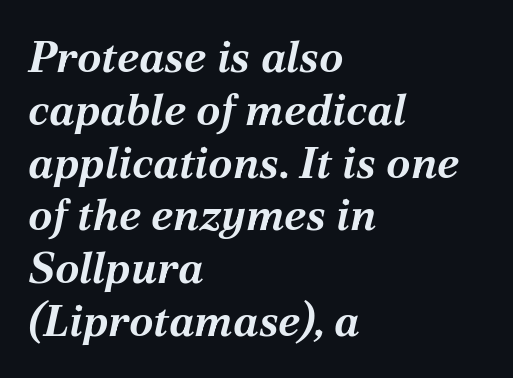
Q: Is the text bold? A: Yes.
Q: Is the text italic (slanted)? A: Yes, it leans right by about 12 degrees.
Q: Is the text underlined? A: No.
Q: How is the paragraph aligned? A: Left-aligned.
Q: Is the spacing between letters normal or unusually wide? A: Normal.
Q: Width (condensed, normal, or wide)? A: Normal.
Q: Stroke contrast? A: Medium.
Q: x-height? A: Medium.
Q: Monospaced? A: No.
